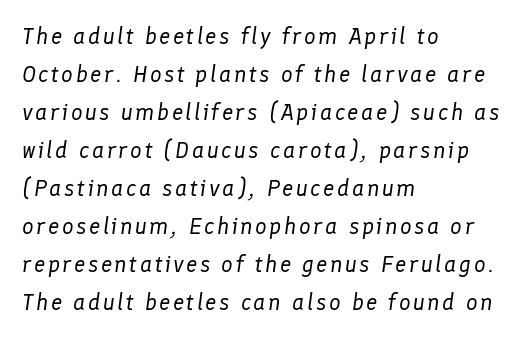
Vertical spacing — default. Alignment: flush left. The font sits on the lighter half of the weight spectrum, regular included. Honestly, there is no underline to notice here at all.
